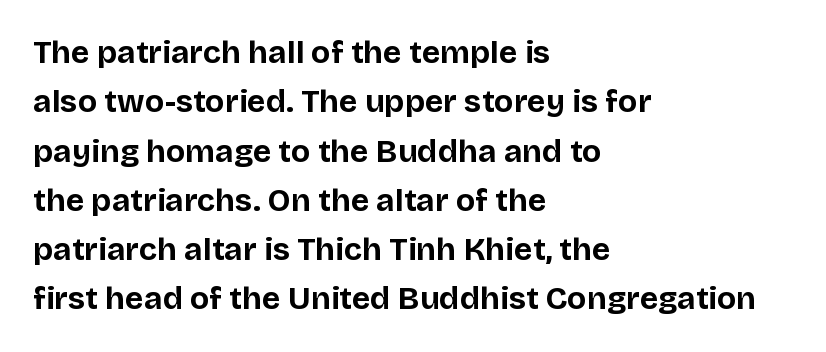
Q: Is the text bold? A: Yes.
Q: Is the text italic (slanted)? A: No, it is upright.
Q: Is the typeface a serif or a sans-serif typeface? A: Sans-serif.
Q: Is the text underlined? A: No.
Q: How is the paragraph aligned? A: Left-aligned.
Q: Is the spacing between letters normal or unusually wide? A: Normal.
Q: Is the spacing between lines tight, normal or loose? A: Normal.
Q: Width (condensed, normal, or wide)? A: Normal.
Q: Stroke contrast? A: Low.
Q: x-height? A: Large.
Q: Monospaced? A: No.
